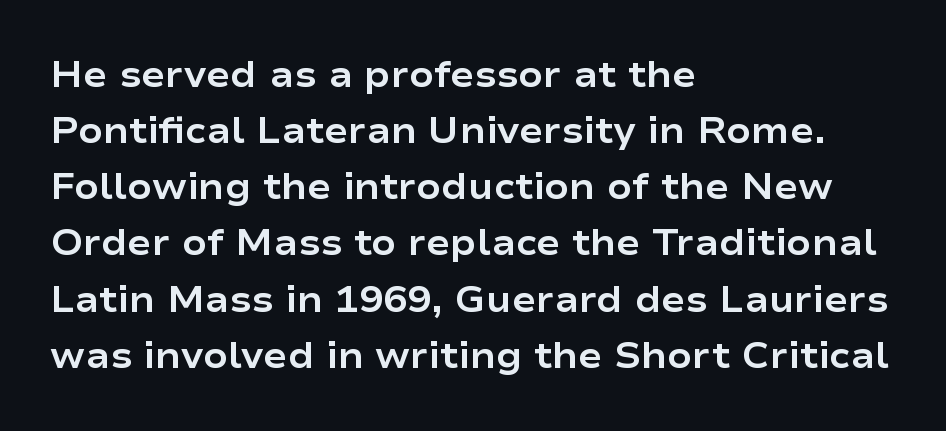
The image shows 36 px bold, wide sans-serif type, upright; set left-aligned, normal line spacing (1.56x), normal letter spacing, not underlined; low stroke contrast and a medium x-height.
